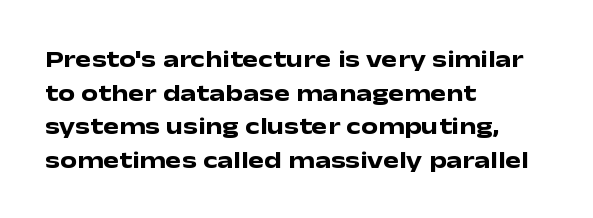
Any mark beneath the type? The region is blank. Regular leading. The face used here is rendered with its standard letterfit. These words are printed bold, with thick strokes throughout. Italic? Not at all — the glyphs are vertical. Left-aligned paragraph, ragged on the right.
